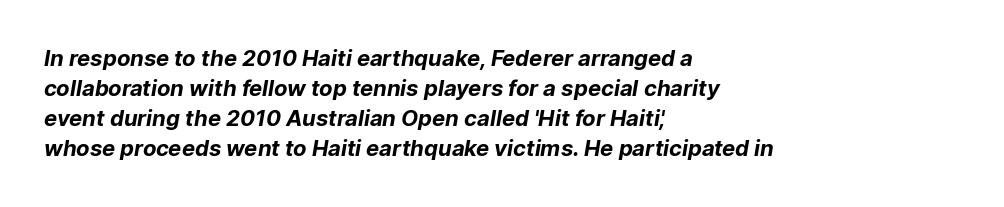
Q: Is the text bold? A: Yes.
Q: Is the text underlined? A: No.
Q: How is the paragraph aligned? A: Left-aligned.
Q: Is the spacing between letters normal or unusually wide? A: Normal.
Q: Is the spacing between lines tight, normal or loose? A: Normal.
